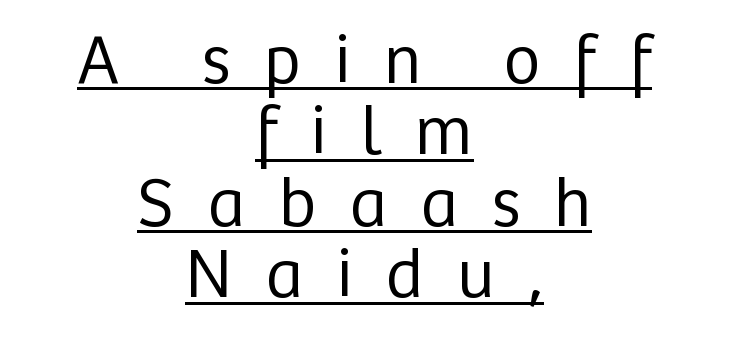
These lines huddle together more closely than default settings would place them. There is plenty of visible air inserted between adjacent glyphs. These lines stack symmetrically, like a column narrowing and widening about its center. Proportional: the letters do not fall into vertical columns.
